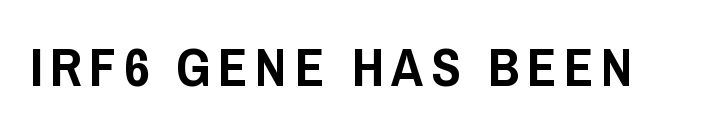
Do the characters align in a grid? No, the font is proportional. Each letter's strokes conclude bluntly, with no projecting serifs. Lines of text with bare space underneath. The specimen reads as upright at a glance.
